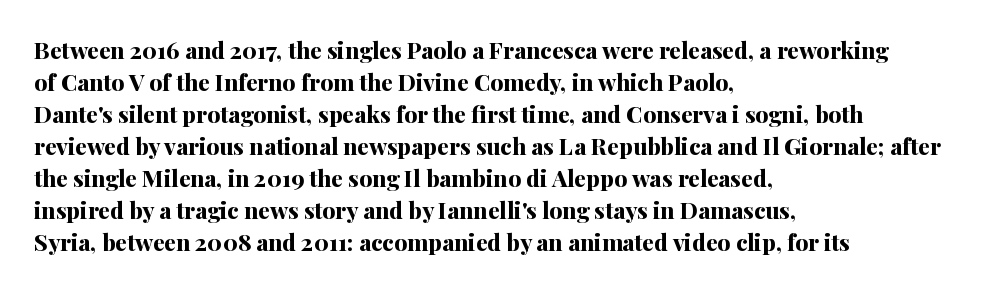
Compared with typical paragraphs, the rows here are spaced about the same. In terms of posture, this sample is upright. You'd pick this weight for a headline — it's a proper bold. Typeset ragged right — the left edge is the straight one.
